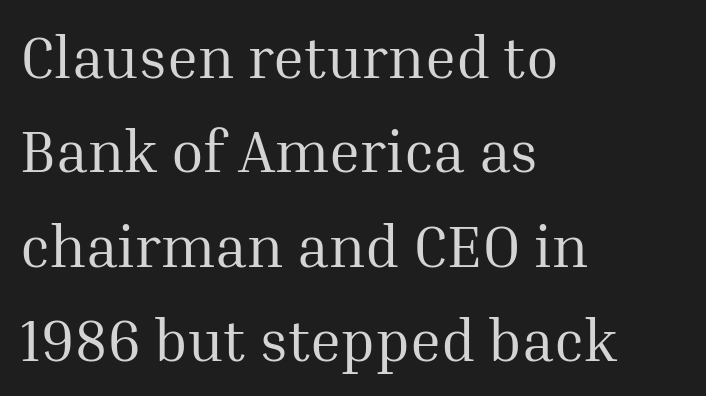
The image shows 59 px regular-weight serif type, upright; set left-aligned, normal line spacing (1.6x), normal letter spacing, not underlined; medium stroke contrast and a medium x-height.
